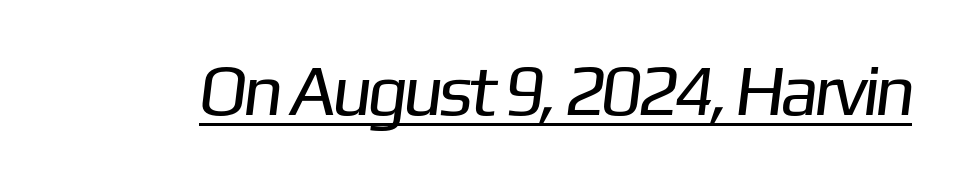
Looks like regular typesetting: each glyph gets only the width it needs. The horizontal fit of the characters is conventional and even. Regarding serifs, this sample does without them. Does a line run under the words? Yes, clearly. The strokes are not fattened; the text isn't bold.
